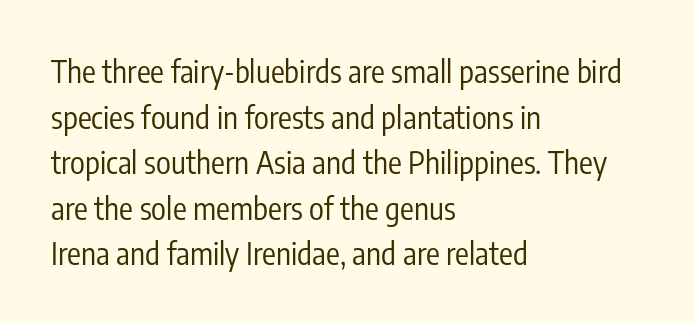
Q: Is the text bold? A: No.
Q: Is the text italic (slanted)? A: No, it is upright.
Q: Is the typeface a serif or a sans-serif typeface? A: Sans-serif.
Q: Is the text underlined? A: No.
Q: How is the paragraph aligned? A: Left-aligned.
Q: Is the spacing between letters normal or unusually wide? A: Normal.
Q: Is the spacing between lines tight, normal or loose? A: Normal.
Q: Width (condensed, normal, or wide)? A: Condensed.
Q: Stroke contrast? A: Low.
Q: x-height? A: Medium.
Q: Monospaced? A: No.
